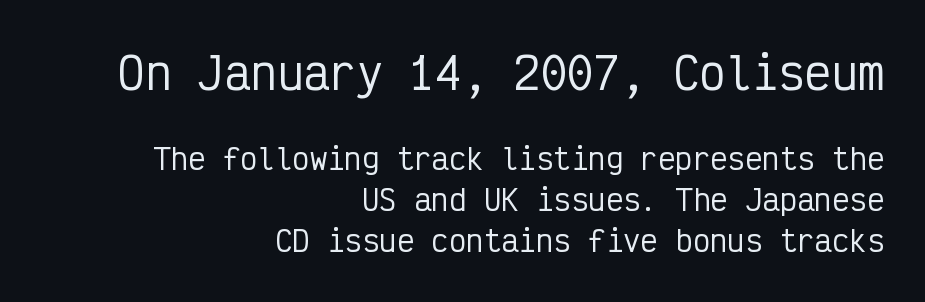
Q: Is the text italic (slanted)? A: No, it is upright.
Q: Is the typeface a serif or a sans-serif typeface? A: Sans-serif.
Q: Is the text underlined? A: No.
Q: How is the paragraph aligned? A: Right-aligned.
Q: Is the spacing between letters normal or unusually wide? A: Normal.
Q: Is the spacing between lines tight, normal or loose? A: Normal.
Q: Which block of text is set in a larger size, the first (top) or the second (bottom)? A: The first (top) one.
Q: Width (condensed, normal, or wide)? A: Condensed.
Q: Stroke contrast? A: Low.
Q: x-height? A: Medium.
Q: Monospaced? A: Yes.
